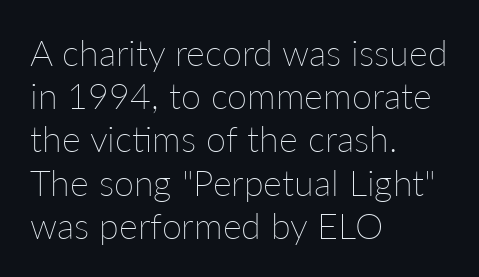
Q: Is the text bold? A: No.
Q: Is the text italic (slanted)? A: No, it is upright.
Q: Is the text underlined? A: No.
Q: How is the paragraph aligned? A: Left-aligned.
Q: Is the spacing between letters normal or unusually wide? A: Normal.
Q: Width (condensed, normal, or wide)? A: Normal.
Q: Stroke contrast? A: Low.
Q: x-height? A: Medium.
Q: Monospaced? A: No.
